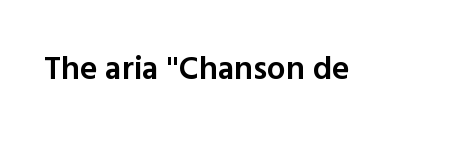
Q: Is the text bold? A: Semi-bold.
Q: Is the text italic (slanted)? A: No, it is upright.
Q: Is the typeface a serif or a sans-serif typeface? A: Sans-serif.
Q: Is the text underlined? A: No.
Q: Is the spacing between letters normal or unusually wide? A: Normal.
Q: Width (condensed, normal, or wide)? A: Normal.
Q: x-height? A: Medium.
Q: Monospaced? A: No.
